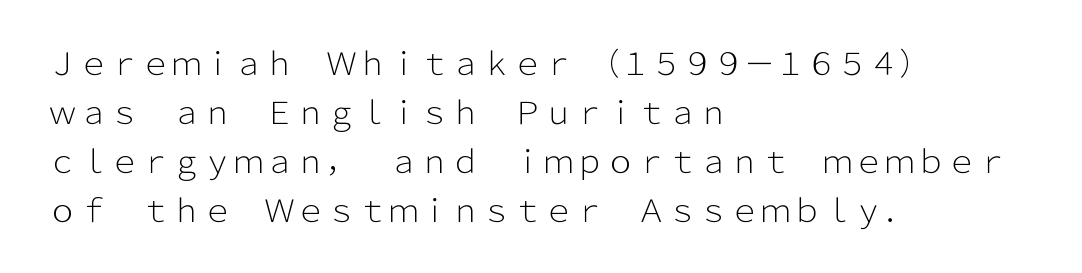
The text block is weighted toward the left margin, trailing off unevenly rightward. Baseline-to-baseline distance is the conventional proportion of letter height. In terms of posture, this sample is upright. Do the characters align in a grid? No, the font is proportional.
